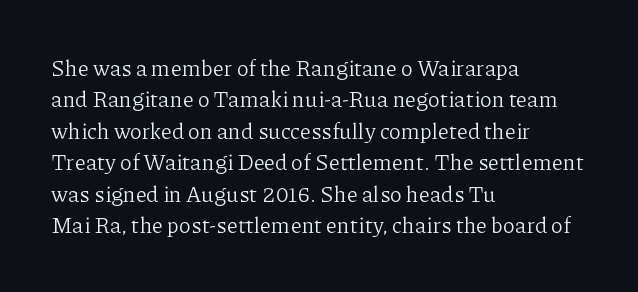
The line-height multiplier appears to be the usual default. The ragged edge is on the right, which tells us the setting is flush left. A typesetter would mark this as roman, not italic. This sample uses plain, unmodified letter spacing. No letter is thick-stroked: the sample isn't bold.
